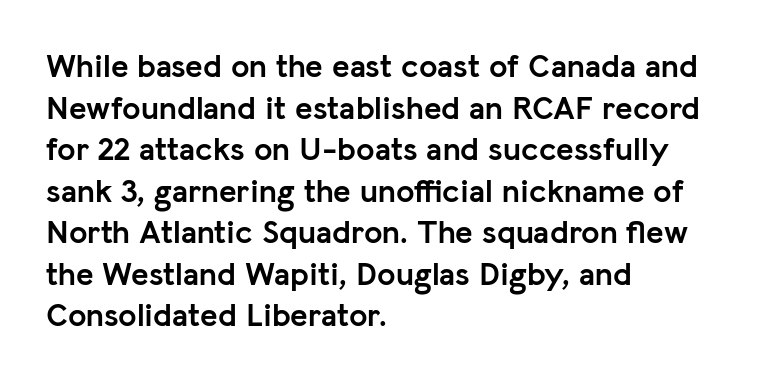
Is this a fixed-width face? No — the glyphs have proportional, varying widths. Summary of vertical rhythm: regular, with standard interline spacing. Type style note: lacks serifs. The words here are not underlined. These lines stack with their left ends in a neat column.
